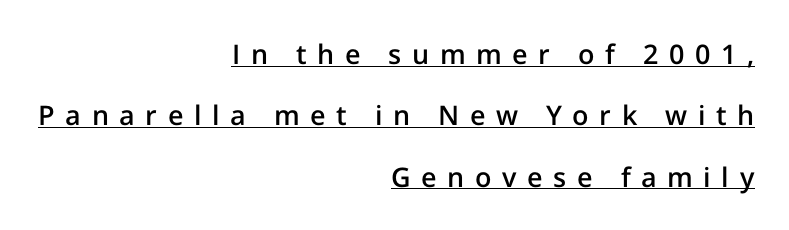
Q: Is the text bold? A: Semi-bold.
Q: Is the text italic (slanted)? A: No, it is upright.
Q: Is the text underlined? A: Yes.
Q: How is the paragraph aligned? A: Right-aligned.
Q: Is the spacing between letters normal or unusually wide? A: Unusually wide.
Q: Is the spacing between lines tight, normal or loose? A: Loose.
